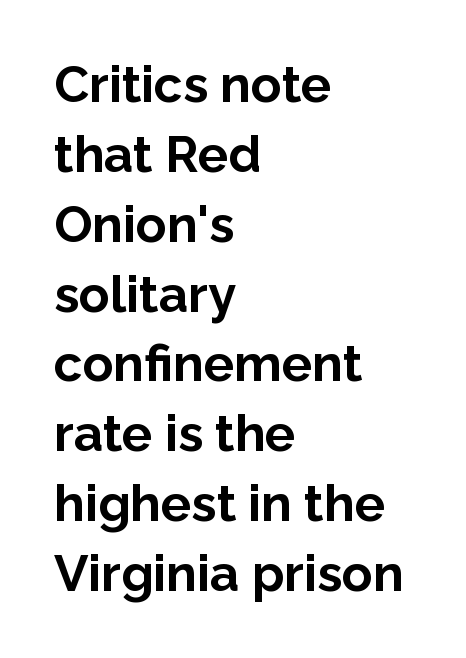
The image shows 51 px bold sans-serif type, upright; set left-aligned, normal line spacing (1.37x), normal letter spacing, not underlined; low stroke contrast and a medium x-height.
